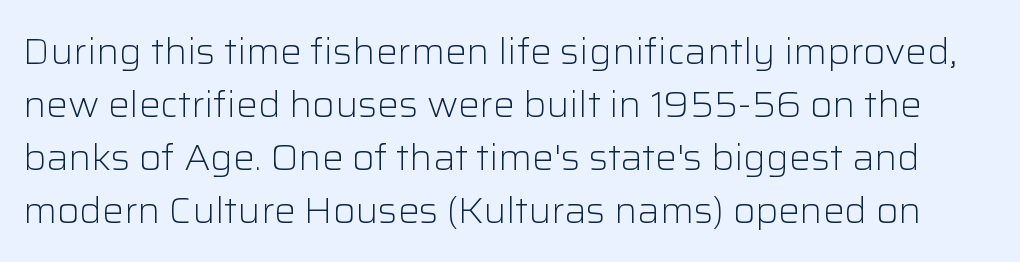
The image shows 36 px light sans-serif type, upright; set normal line spacing (1.47x), normal letter spacing, not underlined; low stroke contrast and a medium x-height.
